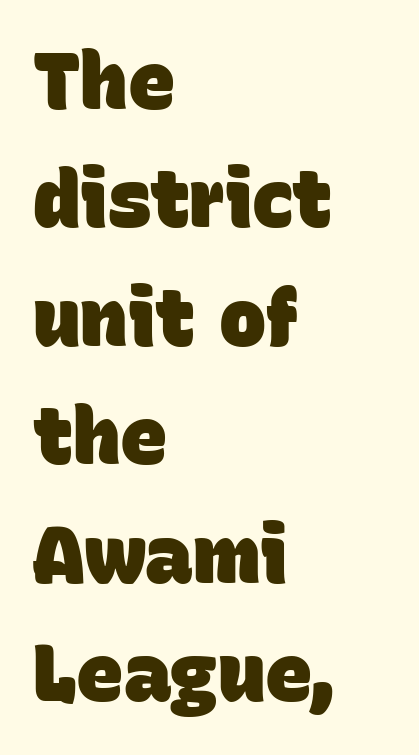
Q: Is the text bold? A: Yes.
Q: Is the typeface a serif or a sans-serif typeface? A: Sans-serif.
Q: Is the text underlined? A: No.
Q: How is the paragraph aligned? A: Left-aligned.
Q: Is the spacing between letters normal or unusually wide? A: Normal.
Q: Is the spacing between lines tight, normal or loose? A: Normal.
Q: Width (condensed, normal, or wide)? A: Normal.
Q: Stroke contrast? A: Low.
Q: x-height? A: Large.
Q: Monospaced? A: No.
